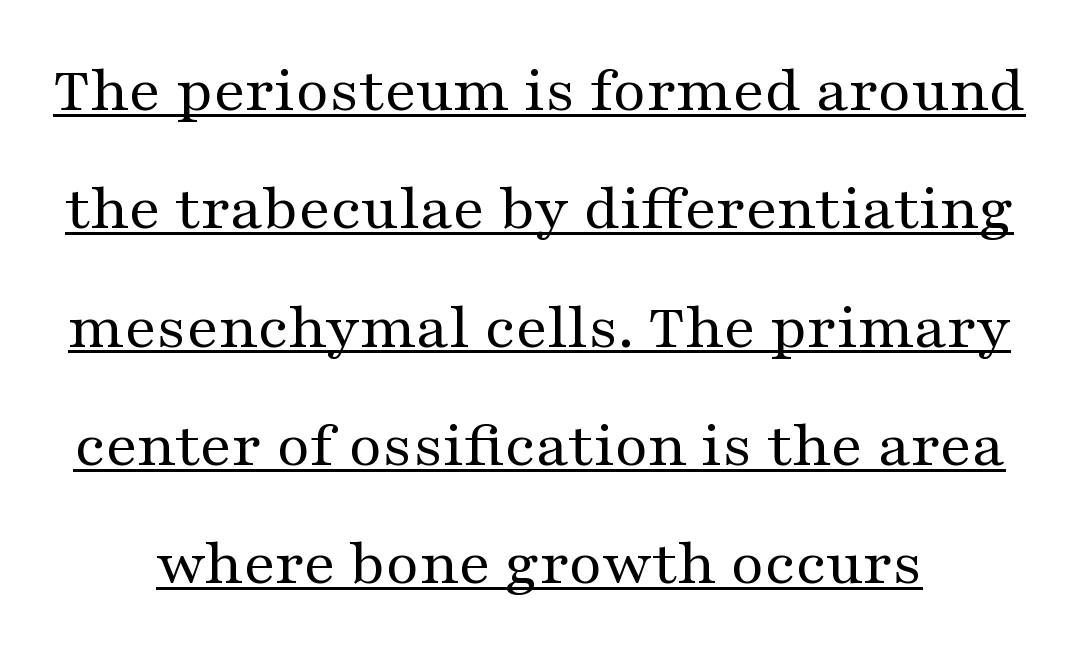
{"serif": "yes", "italic": "no", "bold": "no", "weight": "regular", "width": "wide", "stroke_contrast": "medium", "x_height": "medium", "monospaced": "no", "underline": "yes", "line_spacing_ratio": 1.82, "letter_spacing": "normal", "letter_spacing_em": 0.0, "glyph_px": 65}
